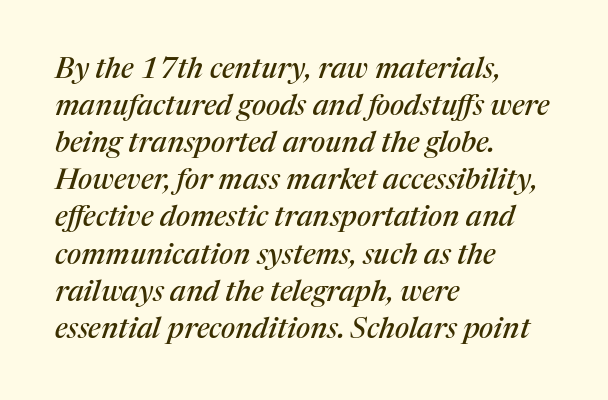
The image shows 29 px serif type, italic (leaning right); set left-aligned, normal line spacing (1.28x), normal letter spacing, not underlined; medium stroke contrast and a medium x-height.
